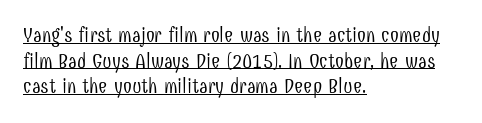
The rows are spaced the way most documents space them. The specimen includes a rule beneath the text block's lines. Heft: none added — not bold. A typesetter would call this zero additional tracking. Line beginnings align vertically; line endings do not.
